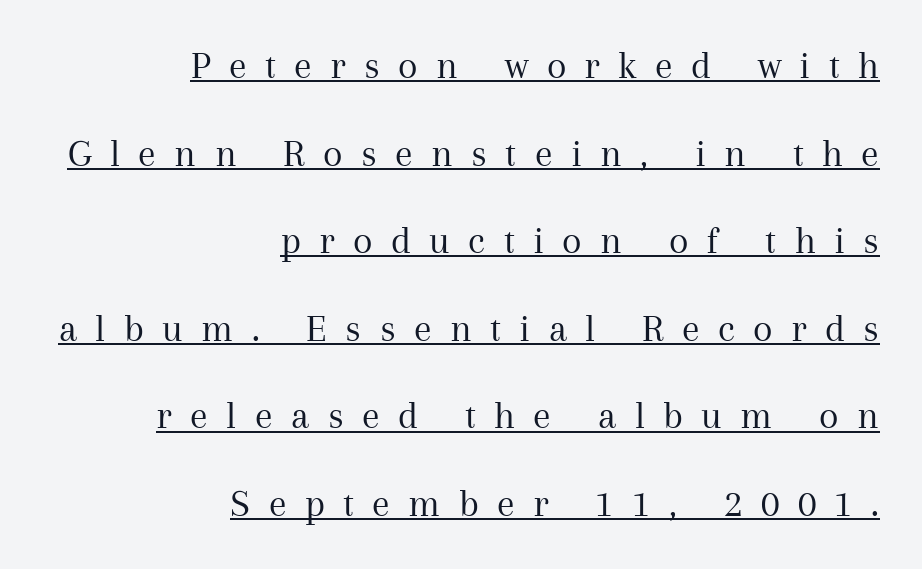
{"serif": "yes", "italic": "no", "bold": "no", "weight": "regular", "width": "normal", "stroke_contrast": "medium", "x_height": "medium", "monospaced": "no", "underline": "yes", "align": "right", "line_spacing": "loose", "line_spacing_ratio": 2.19, "letter_spacing": "wide", "letter_spacing_em": 0.46, "glyph_px": 40}
